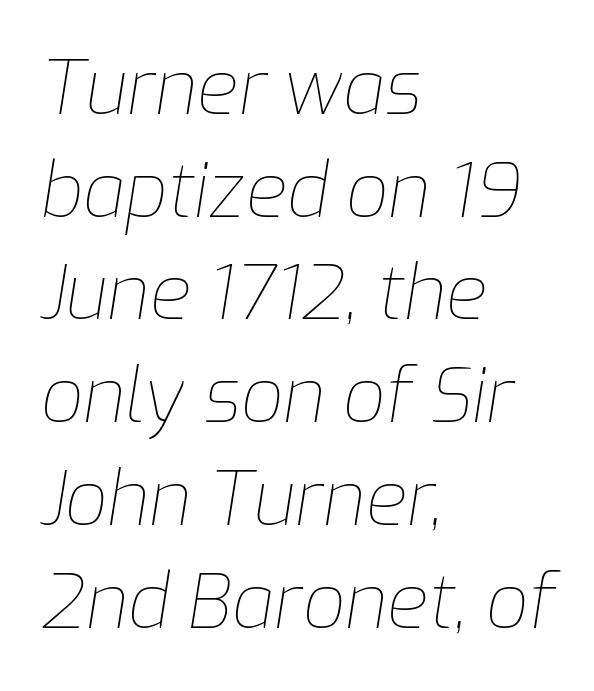
Q: Is the text bold? A: No.
Q: Is the text italic (slanted)? A: Yes, it leans right by about 9 degrees.
Q: Is the text underlined? A: No.
Q: How is the paragraph aligned? A: Left-aligned.
Q: Is the spacing between letters normal or unusually wide? A: Normal.
Q: Is the spacing between lines tight, normal or loose? A: Normal.
Q: Width (condensed, normal, or wide)? A: Normal.
Q: Stroke contrast? A: Low.
Q: x-height? A: Medium.
Q: Monospaced? A: No.
